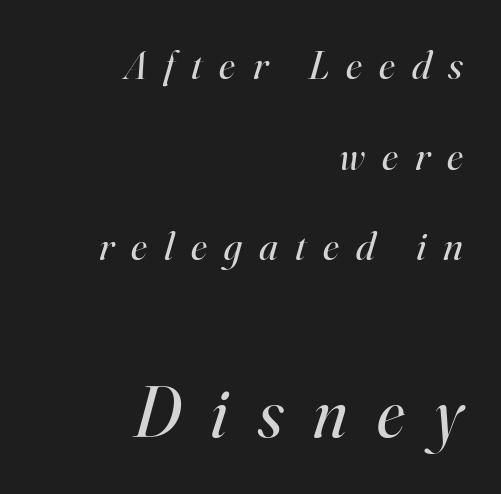
The image shows 71 px regular-weight serif type, italic (leaning right); set right-aligned, loose line spacing (2.21x), unusually wide letter spacing (+0.42 em), not underlined; the second (bottom) block is 1.73x larger; high stroke contrast and a small x-height.
